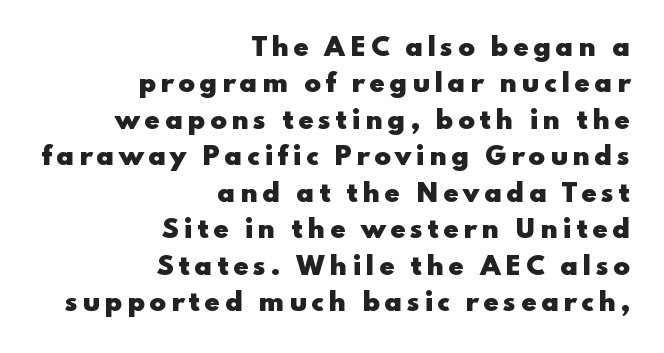
Q: Is the text bold? A: Yes.
Q: Is the text italic (slanted)? A: No, it is upright.
Q: Is the text underlined? A: No.
Q: How is the paragraph aligned? A: Right-aligned.
Q: Is the spacing between lines tight, normal or loose? A: Normal.
